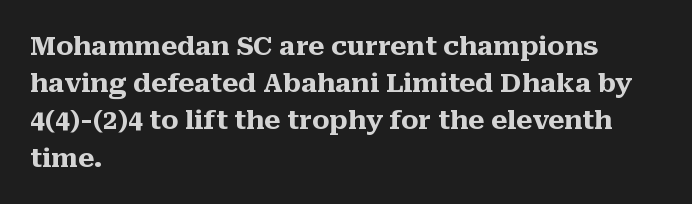
Q: Is the text bold? A: Yes.
Q: Is the text italic (slanted)? A: No, it is upright.
Q: Is the text underlined? A: No.
Q: How is the paragraph aligned? A: Left-aligned.
Q: Is the spacing between letters normal or unusually wide? A: Normal.
Q: Is the spacing between lines tight, normal or loose? A: Normal.
